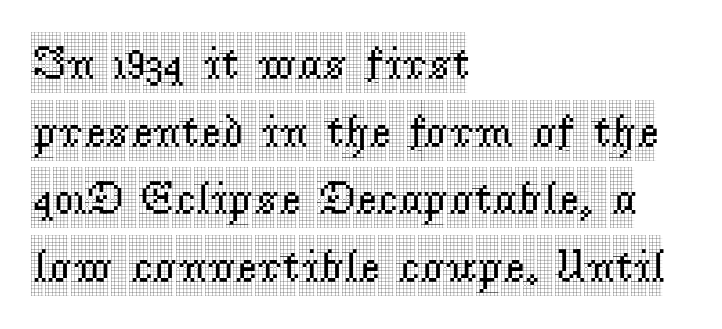
The image shows 47 px condensed serif type, upright; set left-aligned, normal line spacing (1.44x), normal letter spacing, not underlined; a large x-height.
